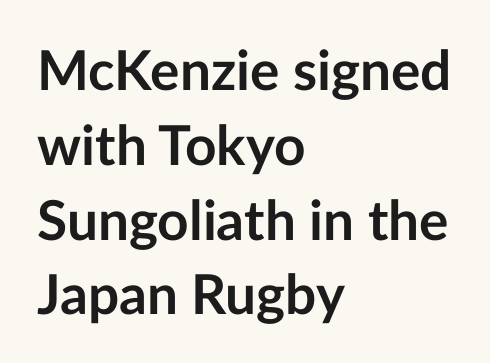
{"serif": "no", "italic": "no", "bold": "yes", "weight": "semibold", "width": "normal", "stroke_contrast": "low", "x_height": "medium", "monospaced": "no", "underline": "no", "align": "left", "line_spacing": "normal", "line_spacing_ratio": 1.36, "letter_spacing": "normal", "letter_spacing_em": 0.0, "glyph_px": 55}
